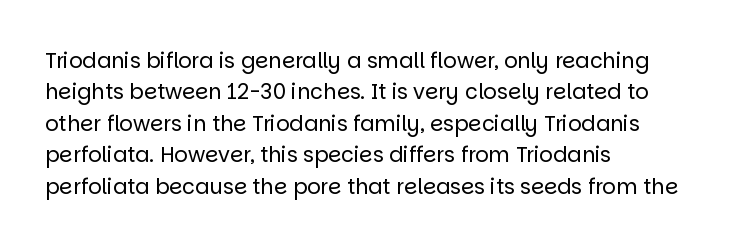
{"italic": "no", "bold": "no", "underline": "no", "align": "left", "line_spacing": "normal", "line_spacing_ratio": 1.5, "letter_spacing": "normal", "letter_spacing_em": 0.0, "glyph_px": 21}
